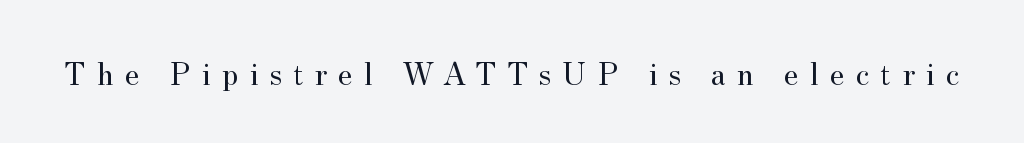
Q: Is the text bold? A: No.
Q: Is the text italic (slanted)? A: No, it is upright.
Q: Is the typeface a serif or a sans-serif typeface? A: Serif.
Q: Is the text underlined? A: No.
Q: Is the spacing between letters normal or unusually wide? A: Unusually wide.
Q: Width (condensed, normal, or wide)? A: Normal.
Q: Stroke contrast? A: Medium.
Q: x-height? A: Small.
Q: Monospaced? A: No.
